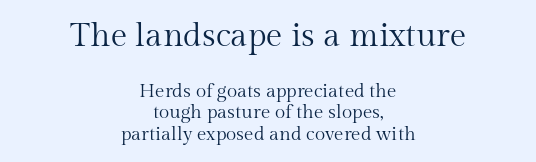
Q: Is the text bold? A: No.
Q: Is the text italic (slanted)? A: No, it is upright.
Q: Is the typeface a serif or a sans-serif typeface? A: Serif.
Q: Is the text underlined? A: No.
Q: How is the paragraph aligned? A: Centered.
Q: Is the spacing between letters normal or unusually wide? A: Normal.
Q: Is the spacing between lines tight, normal or loose? A: Tight.
Q: Which block of text is set in a larger size, the first (top) or the second (bottom)? A: The first (top) one.
Q: Width (condensed, normal, or wide)? A: Normal.
Q: Stroke contrast? A: Medium.
Q: x-height? A: Medium.
Q: Monospaced? A: No.
